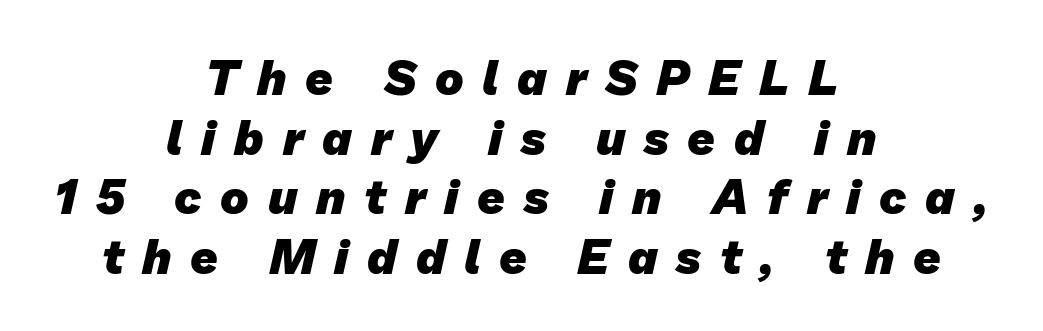
Q: Is the text bold? A: Yes.
Q: Is the typeface a serif or a sans-serif typeface? A: Sans-serif.
Q: Is the text underlined? A: No.
Q: How is the paragraph aligned? A: Centered.
Q: Is the spacing between letters normal or unusually wide? A: Unusually wide.
Q: Width (condensed, normal, or wide)? A: Normal.
Q: Stroke contrast? A: Low.
Q: x-height? A: Medium.
Q: Monospaced? A: No.
